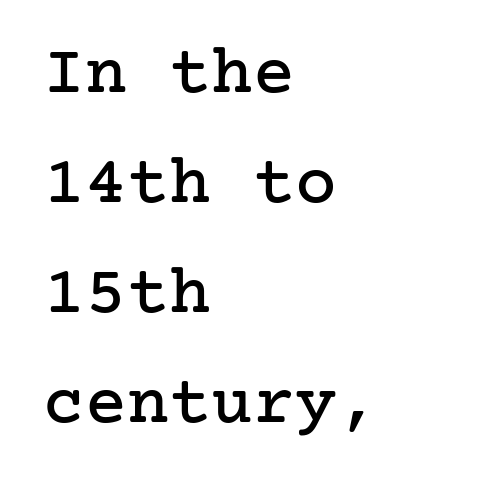
The image shows 70 px serif type, upright; set left-aligned, normal line spacing (1.57x), normal letter spacing, not underlined; low stroke contrast and a medium x-height.
